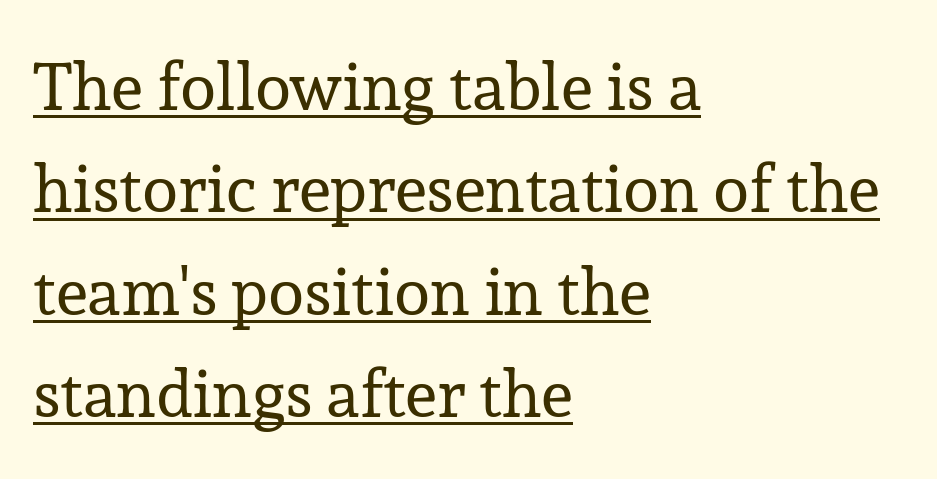
Does the copy run flush right? No — it runs flush left. There is no visible air inserted between adjacent glyphs. These lines are rendered in a variable-pitch font. Vertical strokes here are truly vertical. Examine the stroke ends and you'll spot serifs. The letterforms sit at book weight or below.
